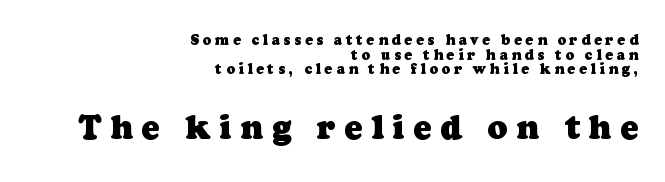
Glyph-to-glyph distance is far greater than everyday printed text. The foot of each line stays bare and open. The face used here appears at its bigger size in the lower chunk. Here the designer chose a conventional face with non-uniform glyph widths. Casual observation: everything's shoved over to the right. This sample uses a serif face.
